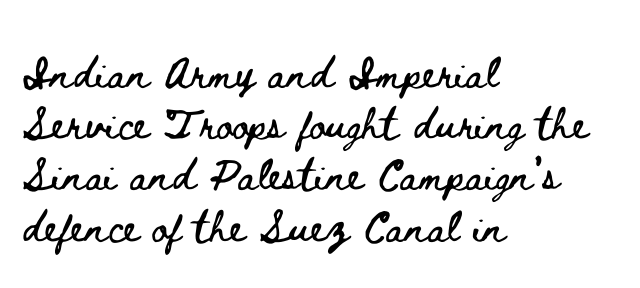
{"width": "wide", "stroke_contrast": "low", "x_height": "small", "monospaced": "no", "underline": "no", "align": "left", "line_spacing": "normal", "line_spacing_ratio": 1.28, "letter_spacing": "normal", "letter_spacing_em": 0.0, "glyph_px": 40}
